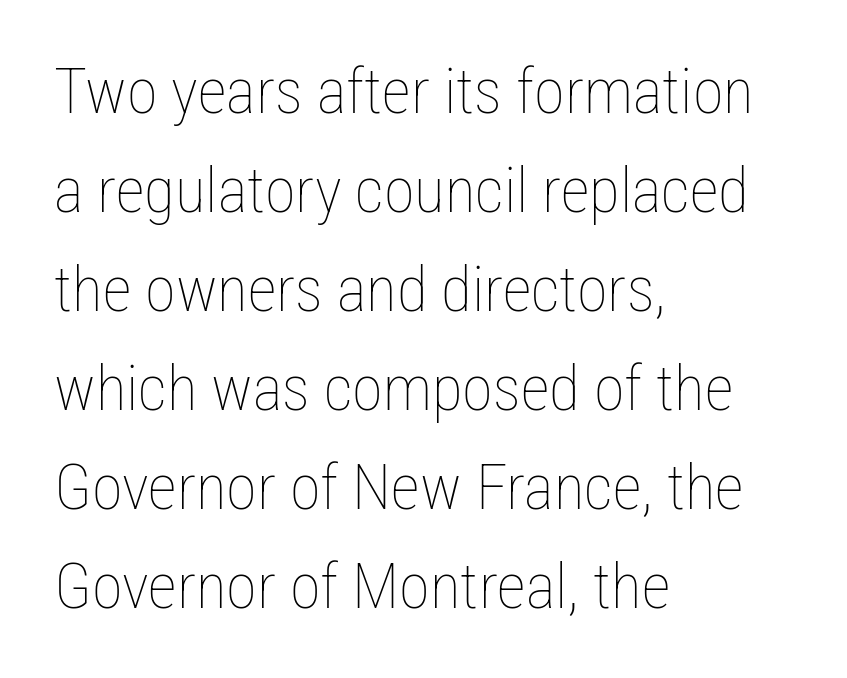
The image shows 63 px thin, condensed type, upright; set left-aligned, normal line spacing (1.57x), normal letter spacing, not underlined; low stroke contrast and a medium x-height.
